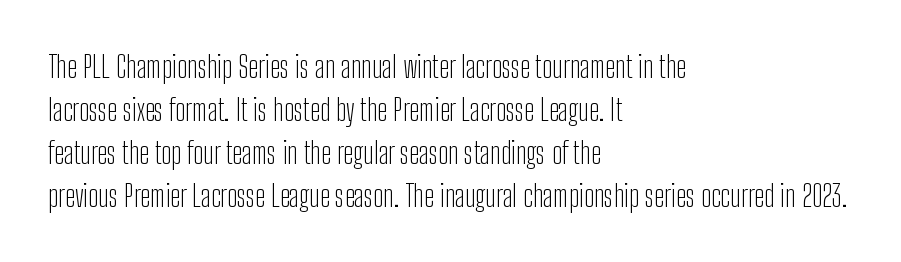
{"serif": "no", "italic": "no", "bold": "no", "weight": "light", "width": "condensed", "stroke_contrast": "low", "x_height": "medium", "monospaced": "no", "underline": "no", "align": "left", "line_spacing": "normal", "line_spacing_ratio": 1.43, "letter_spacing": "normal", "letter_spacing_em": 0.0, "glyph_px": 30}
